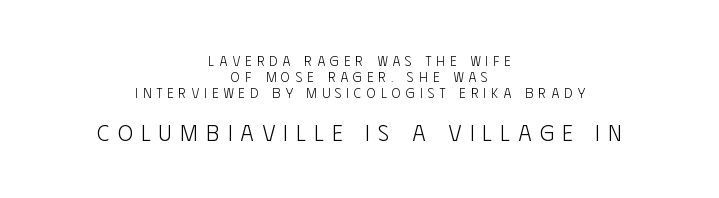
{"italic": "no", "bold": "no", "underline": "no", "align": "center", "line_spacing": "tight", "line_spacing_ratio": 1.14, "letter_spacing": "wide", "letter_spacing_em": 0.36, "larger_block": "second", "size_ratio": 1.64, "glyph_px": 23}
